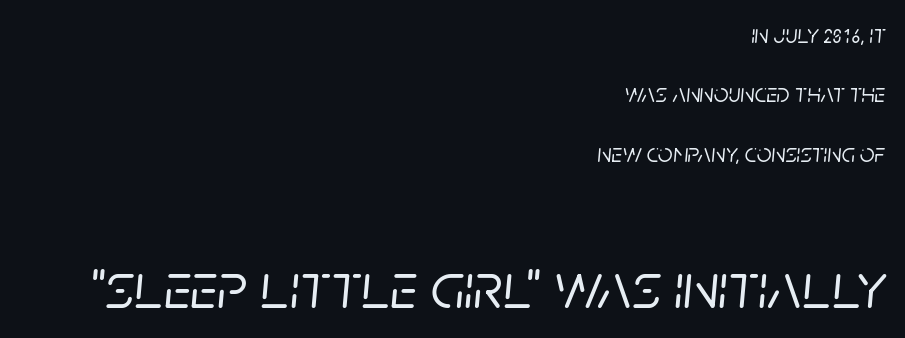
Q: Is the text italic (slanted)? A: Yes, it leans right by about 5 degrees.
Q: Is the text underlined? A: No.
Q: How is the paragraph aligned? A: Right-aligned.
Q: Is the spacing between letters normal or unusually wide? A: Normal.
Q: Is the spacing between lines tight, normal or loose? A: Loose.
Q: Which block of text is set in a larger size, the first (top) or the second (bottom)? A: The second (bottom) one.
Q: Width (condensed, normal, or wide)? A: Normal.
Q: Stroke contrast? A: Low.
Q: x-height? A: Large.
Q: Monospaced? A: No.
